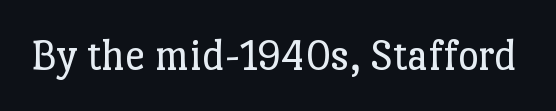
{"serif": "yes", "italic": "no", "bold": "no", "weight": "regular", "width": "normal", "stroke_contrast": "low", "x_height": "medium", "monospaced": "no", "underline": "no", "letter_spacing": "normal", "letter_spacing_em": 0.0, "glyph_px": 45}
